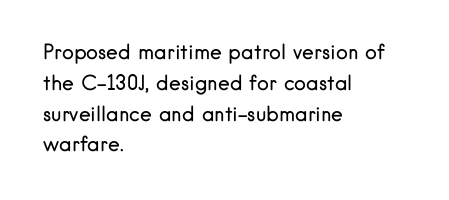
Unmarked baselines from the first word to the last. Between one letter and the next there's only the usual sliver of space. Left-aligned paragraph, ragged on the right. Compared with typical paragraphs, the rows here are spaced about the same. It's the straight-up-and-down kind of type.
